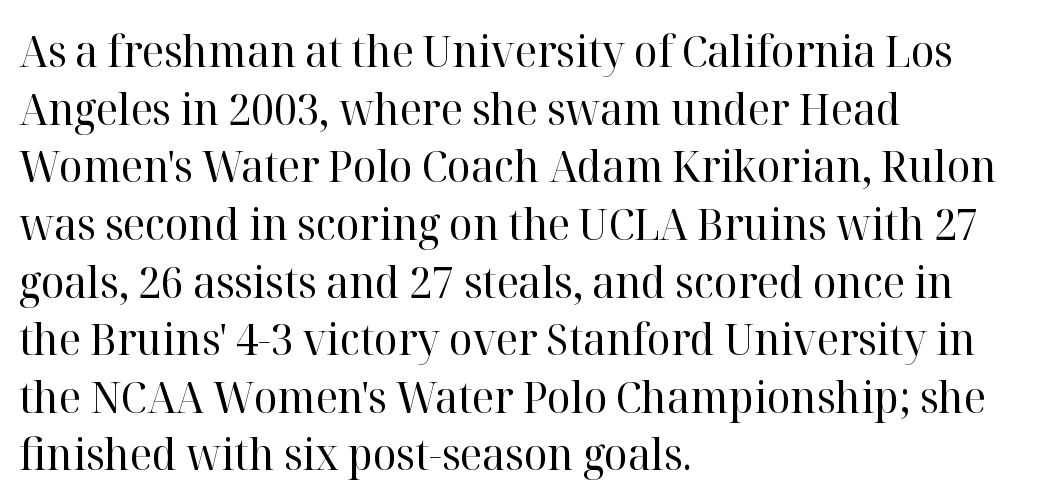
{"serif": "yes", "italic": "no", "bold": "no", "weight": "regular", "width": "normal", "stroke_contrast": "high", "x_height": "medium", "monospaced": "no", "underline": "no", "align": "left", "line_spacing": "normal", "line_spacing_ratio": 1.31, "letter_spacing": "normal", "letter_spacing_em": 0.0, "glyph_px": 44}
